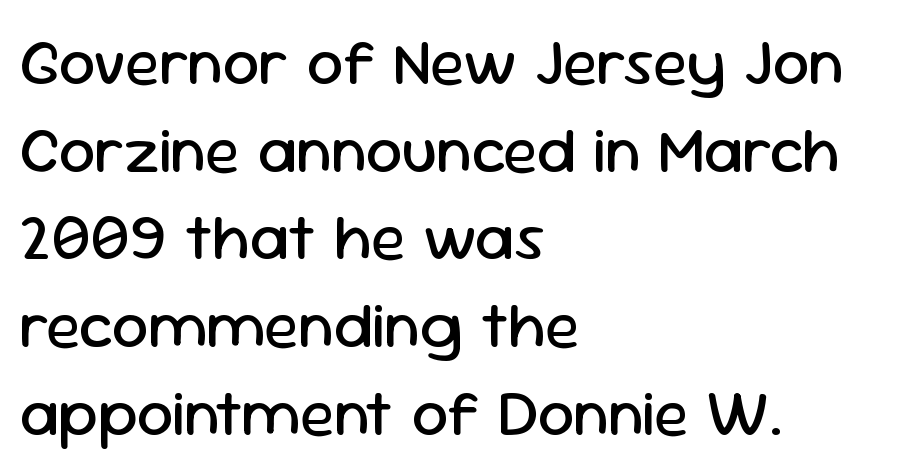
{"serif": "no", "italic": "no", "bold": "no", "weight": "regular", "width": "normal", "stroke_contrast": "low", "x_height": "medium", "monospaced": "no", "underline": "no", "align": "left", "line_spacing": "normal", "line_spacing_ratio": 1.35, "letter_spacing": "normal", "letter_spacing_em": 0.0, "glyph_px": 65}
